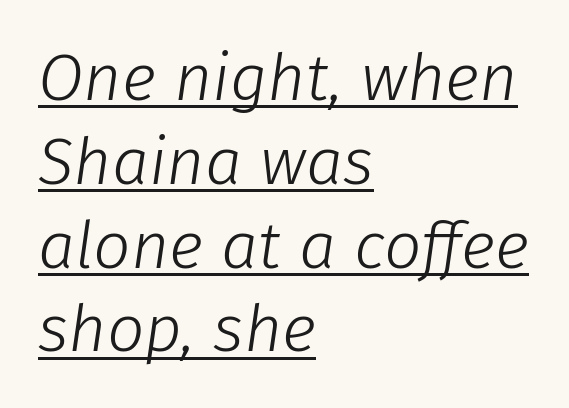
In designer terms, the underline attribute is active on this setting. The characters are drawn with everyday or finer stroke widths. Characters follow at the spacing the type designer built in. Horizontal bands of white between lines are of average thickness. Which margin do the lines hug? The left one — the right edge is uneven.
